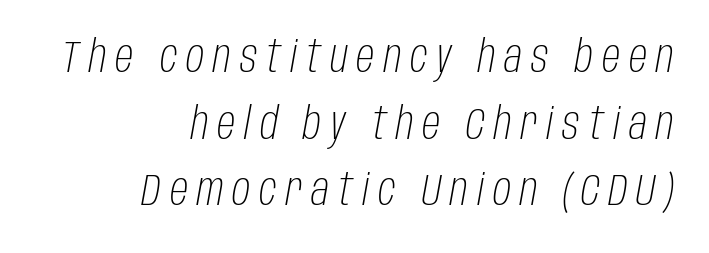
{"italic": "yes", "lean": "right", "slant_degrees": 10, "bold": "no", "weight": "light", "width": "condensed", "stroke_contrast": "low", "x_height": "large", "monospaced": "no", "underline": "no", "align": "right", "line_spacing": "normal", "line_spacing_ratio": 1.48, "letter_spacing": "wide", "letter_spacing_em": 0.2, "glyph_px": 45}
